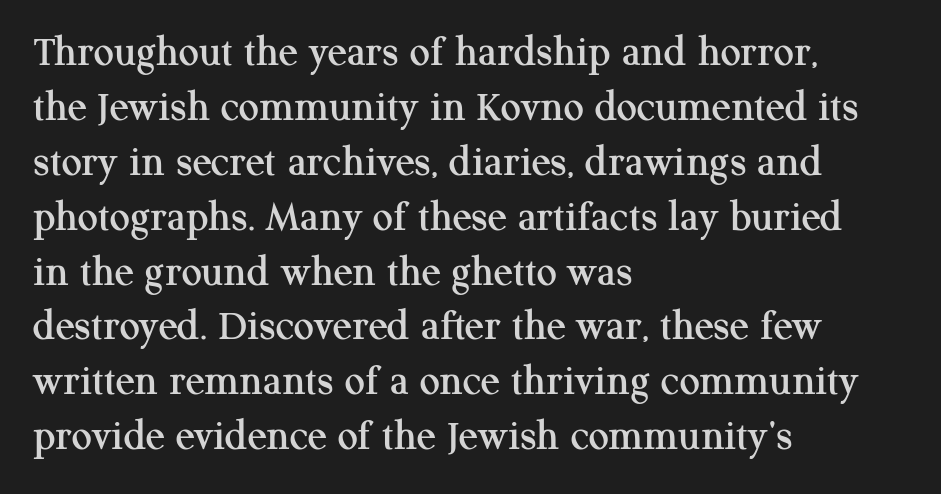
Q: Is the text italic (slanted)? A: No, it is upright.
Q: Is the typeface a serif or a sans-serif typeface? A: Serif.
Q: Is the text underlined? A: No.
Q: How is the paragraph aligned? A: Left-aligned.
Q: Is the spacing between letters normal or unusually wide? A: Normal.
Q: Width (condensed, normal, or wide)? A: Normal.
Q: Stroke contrast? A: Medium.
Q: x-height? A: Medium.
Q: Monospaced? A: No.
